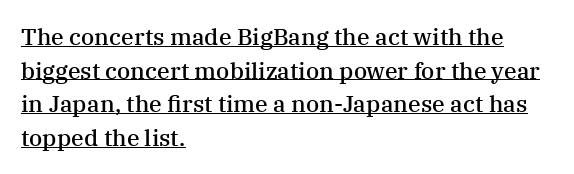
The image shows 23 px text type, upright; set left-aligned, normal line spacing (1.46x), normal letter spacing, underlined.
